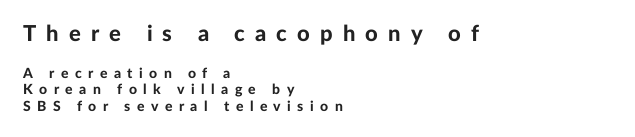
A bare baseline throughout the passage. The type is letterspaced generously, with wide tracking. Two sizes are in play, and the larger belongs to the first block. The passage is arranged the way most books set body copy — flush left.
